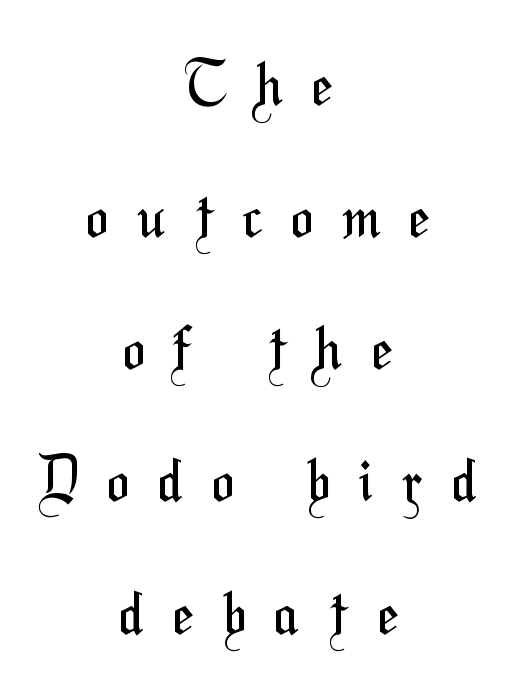
{"serif": "no", "bold": "no", "weight": "regular", "width": "condensed", "stroke_contrast": "medium", "x_height": "medium", "monospaced": "no", "underline": "no", "align": "center", "line_spacing": "loose", "line_spacing_ratio": 2.24, "letter_spacing": "wide", "letter_spacing_em": 0.5, "glyph_px": 59}
